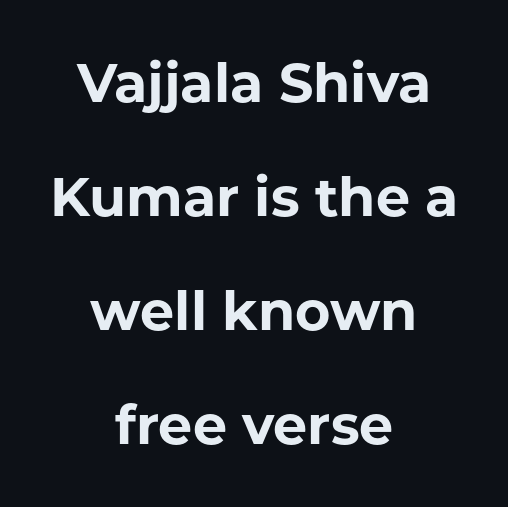
{"serif": "no", "italic": "no", "bold": "yes", "weight": "bold", "width": "normal", "stroke_contrast": "low", "x_height": "medium", "monospaced": "no", "underline": "no", "align": "center", "line_spacing": "loose", "line_spacing_ratio": 2.11, "letter_spacing": "normal", "letter_spacing_em": 0.0, "glyph_px": 54}
